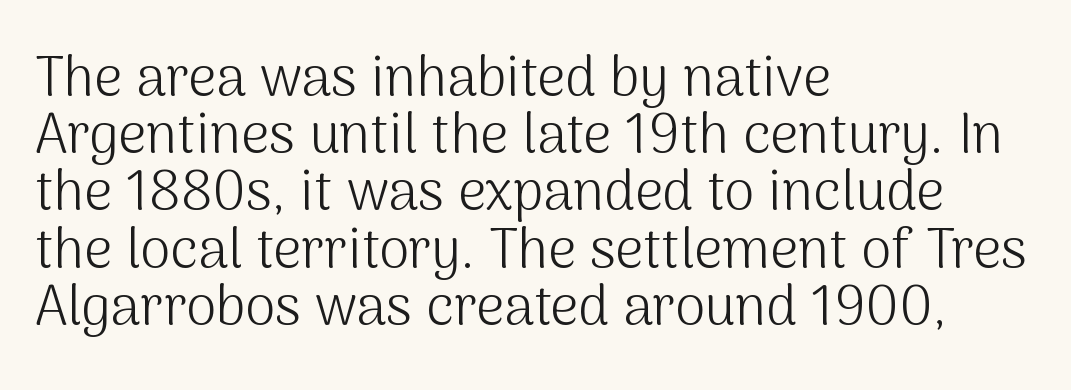
Q: Is the text bold? A: No.
Q: Is the text italic (slanted)? A: No, it is upright.
Q: Is the typeface a serif or a sans-serif typeface? A: Sans-serif.
Q: Is the text underlined? A: No.
Q: How is the paragraph aligned? A: Left-aligned.
Q: Is the spacing between letters normal or unusually wide? A: Normal.
Q: Is the spacing between lines tight, normal or loose? A: Tight.
Q: Width (condensed, normal, or wide)? A: Normal.
Q: Stroke contrast? A: Medium.
Q: x-height? A: Medium.
Q: Monospaced? A: No.
